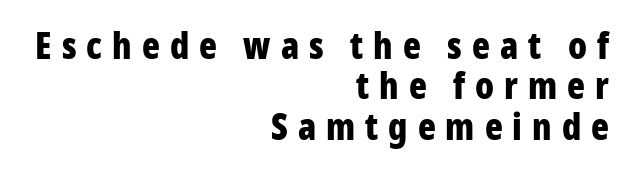
{"serif": "no", "italic": "no", "bold": "yes", "weight": "bold", "width": "condensed", "stroke_contrast": "low", "x_height": "medium", "monospaced": "no", "underline": "no", "align": "right", "line_spacing": "tight", "line_spacing_ratio": 1.09, "letter_spacing": "wide", "letter_spacing_em": 0.27, "glyph_px": 37}
